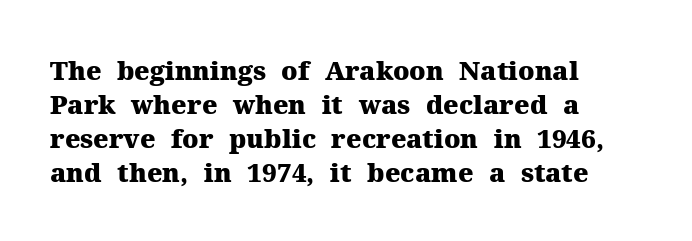
The image shows 26 px bold type, upright; set left-aligned, normal line spacing (1.31x), normal letter spacing, not underlined.
